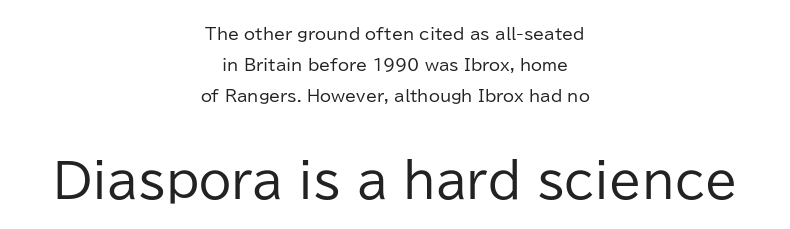
Q: Is the text bold? A: No.
Q: Is the text italic (slanted)? A: No, it is upright.
Q: Is the typeface a serif or a sans-serif typeface? A: Sans-serif.
Q: Is the text underlined? A: No.
Q: How is the paragraph aligned? A: Centered.
Q: Is the spacing between letters normal or unusually wide? A: Normal.
Q: Is the spacing between lines tight, normal or loose? A: Loose.
Q: Which block of text is set in a larger size, the first (top) or the second (bottom)? A: The second (bottom) one.
Q: Width (condensed, normal, or wide)? A: Normal.
Q: Stroke contrast? A: Low.
Q: x-height? A: Medium.
Q: Monospaced? A: No.
